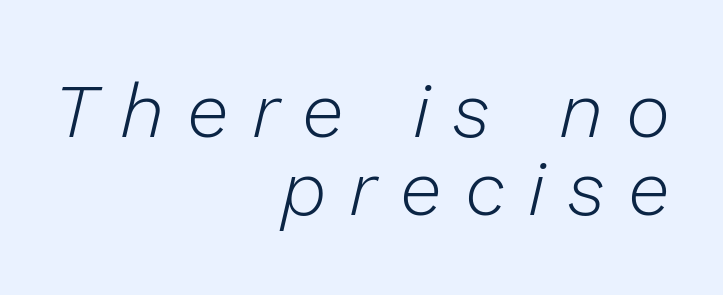
The image shows 76 px light type, italic (leaning right); set right-aligned, tight line spacing (1.02x), unusually wide letter spacing (+0.3 em), not underlined; low stroke contrast and a medium x-height.
